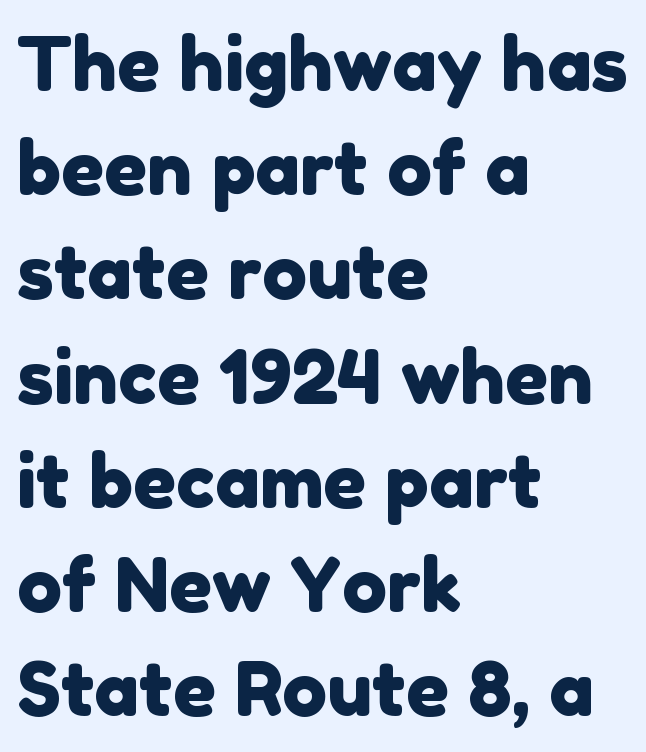
The image shows 75 px sans-serif type; set left-aligned, normal line spacing (1.39x), normal letter spacing, not underlined; low stroke contrast and a medium x-height.
